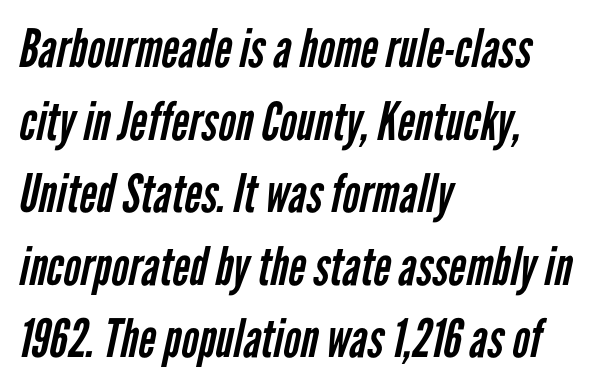
The image shows 53 px regular-weight, condensed sans-serif type; set left-aligned, normal line spacing (1.37x), normal letter spacing, not underlined; low stroke contrast and a medium x-height.
